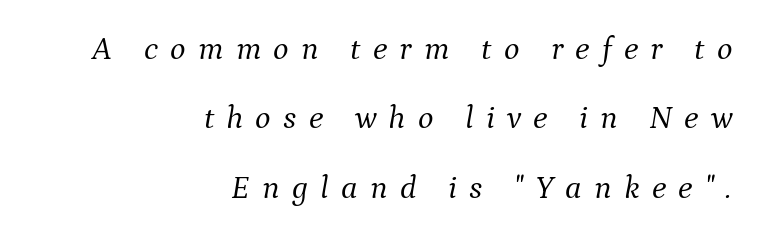
Widely set lines give the paragraph a tall, airy silhouette. Lines of text with bare space underneath. Does extra space separate the letters? Yes, quite a lot of it. Italic: yes, the glyphs are oblique. Looks like regular typesetting: each glyph gets only the width it needs.
